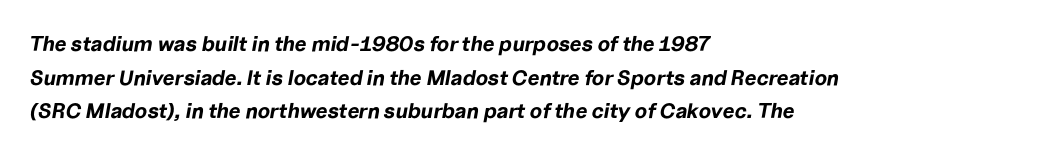
Q: Is the text bold? A: Yes.
Q: Is the text italic (slanted)? A: Yes, it leans right by about 10 degrees.
Q: Is the text underlined? A: No.
Q: How is the paragraph aligned? A: Left-aligned.
Q: Is the spacing between letters normal or unusually wide? A: Normal.
Q: Is the spacing between lines tight, normal or loose? A: Normal.
